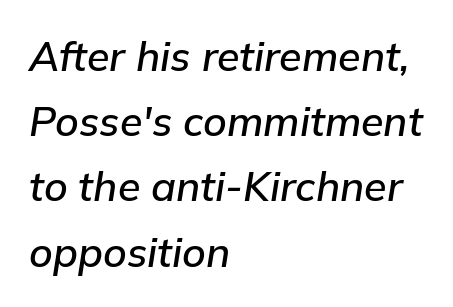
Looks like regular typesetting: each glyph gets only the width it needs. Nobody drew a line under any word here. The paragraph has a hard left edge and a soft right edge. Does the leading feel generous? No, just average. The passage shown has conventional tracking throughout. Designer's note — italics engaged.
